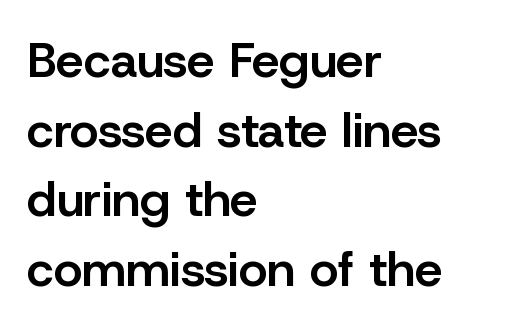
{"serif": "no", "italic": "no", "bold": "semi", "weight": "semibold", "width": "normal", "stroke_contrast": "low", "x_height": "medium", "monospaced": "no", "underline": "no", "align": "left", "line_spacing": "normal", "line_spacing_ratio": 1.42, "letter_spacing": "normal", "letter_spacing_em": 0.0, "glyph_px": 49}
